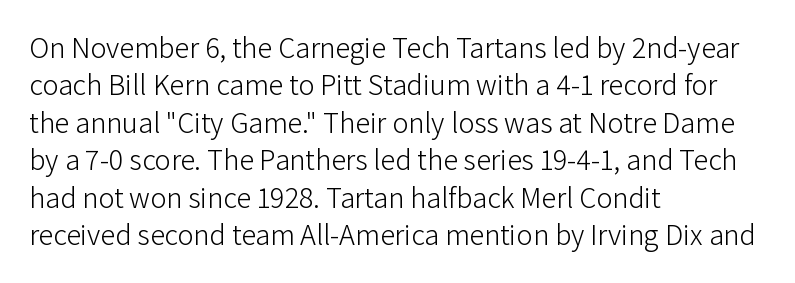
No extra tracking has been applied to these lines. The rendering uses a moderate line-height, typical for paragraphs. The space directly below the letters is spotless. Looks like regular typesetting: each glyph gets only the width it needs.
